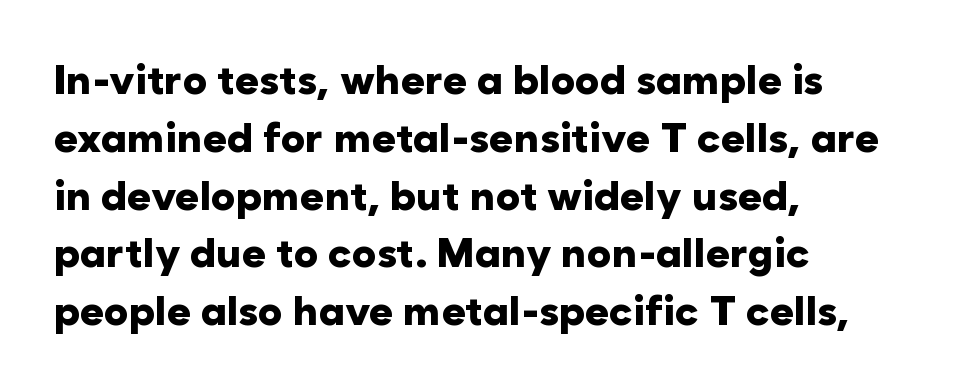
{"serif": "no", "italic": "no", "bold": "yes", "weight": "heavy", "width": "normal", "stroke_contrast": "low", "x_height": "medium", "monospaced": "no", "underline": "no", "align": "left", "line_spacing": "normal", "line_spacing_ratio": 1.41, "letter_spacing": "normal", "letter_spacing_em": 0.0, "glyph_px": 41}
